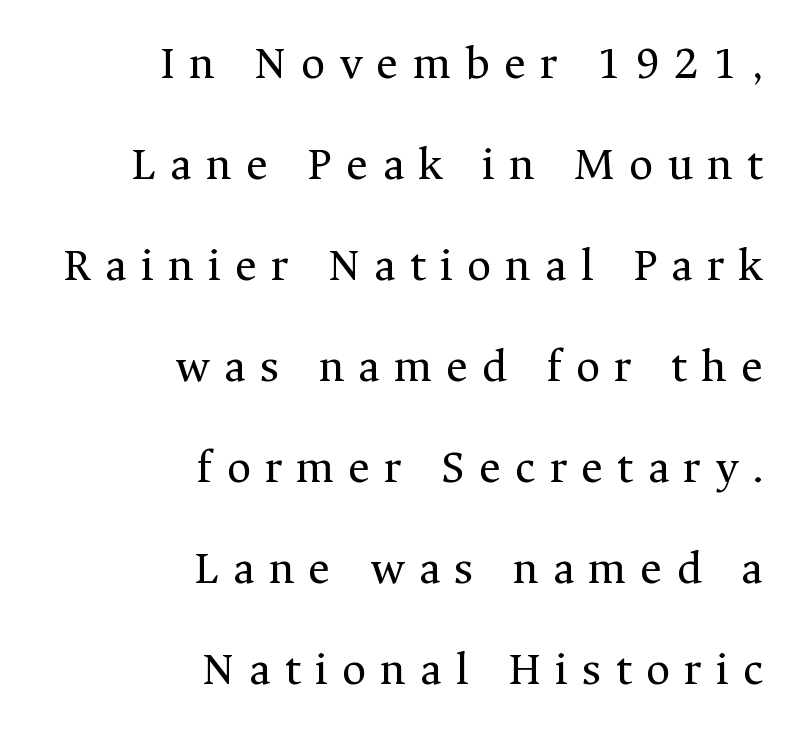
{"serif": "yes", "italic": "no", "bold": "no", "weight": "regular", "width": "normal", "stroke_contrast": "medium", "x_height": "medium", "monospaced": "no", "underline": "no", "align": "right", "line_spacing": "loose", "line_spacing_ratio": 2.15, "letter_spacing": "wide", "letter_spacing_em": 0.3, "glyph_px": 47}
